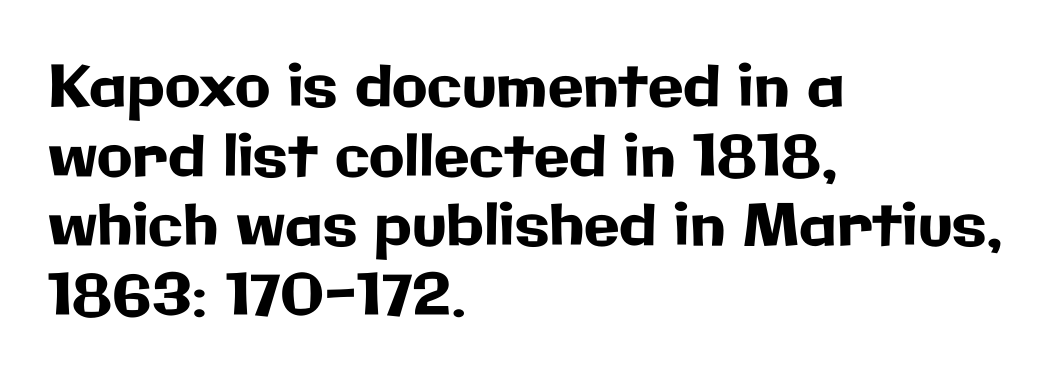
The zone under the glyphs is completely vacant. The passage shown is typed in a proportional face where columns would drift. Nobody touched the tracking dial on this one. Each line starts at the same left margin while the right side varies. Unlike a traditional serif, this face leaves its strokes unadorned. Characters remain perfectly vertical along every line.
